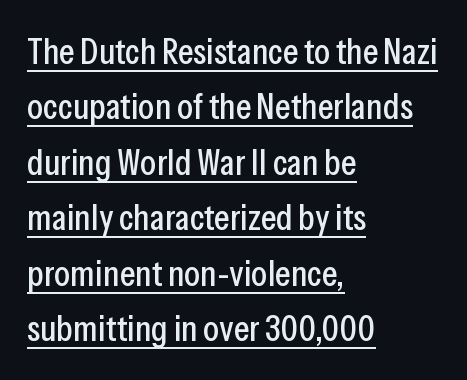
The image shows 37 px condensed sans-serif type, upright; set left-aligned, normal line spacing (1.5x), normal letter spacing, underlined; low stroke contrast and a medium x-height.
